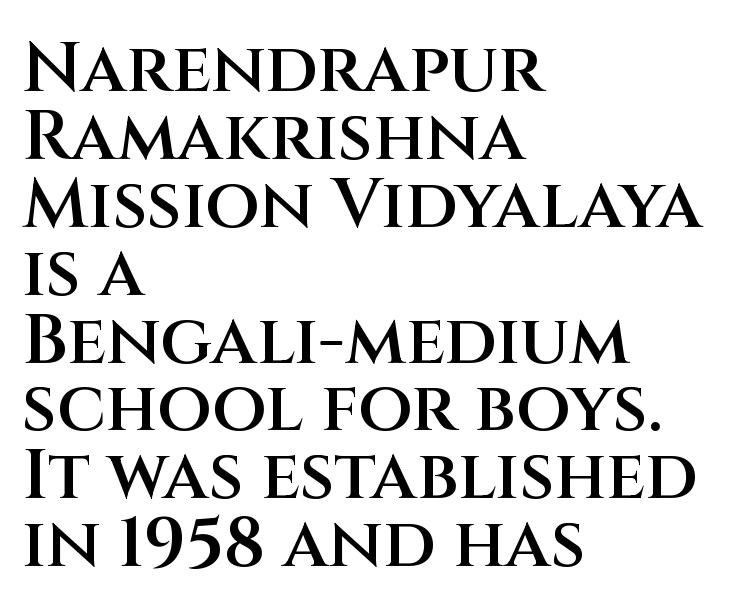
This is moderately heavy type, rendered in semibold. Characters follow at the spacing the type designer built in. Underline: absent. The typeface chosen for these lines omits serifs. The type sits square on the baseline with zero lean.
